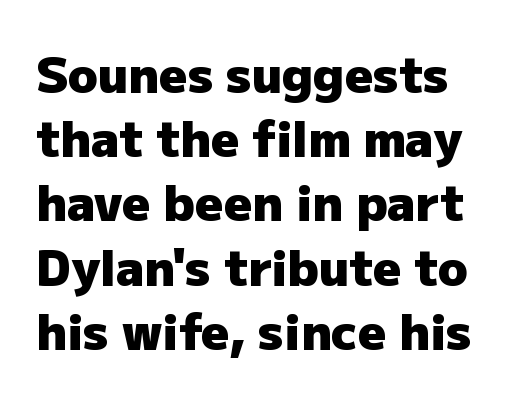
Q: Is the text bold? A: Yes.
Q: Is the text italic (slanted)? A: No, it is upright.
Q: Is the typeface a serif or a sans-serif typeface? A: Sans-serif.
Q: Is the text underlined? A: No.
Q: Is the spacing between letters normal or unusually wide? A: Normal.
Q: Is the spacing between lines tight, normal or loose? A: Normal.
Q: Width (condensed, normal, or wide)? A: Normal.
Q: Stroke contrast? A: Low.
Q: x-height? A: Medium.
Q: Monospaced? A: No.
